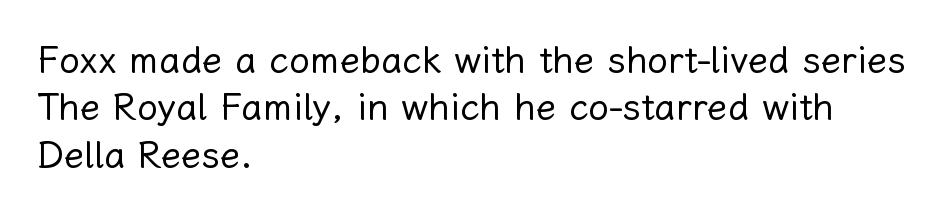
{"italic": "no", "bold": "no", "weight": "regular", "width": "normal", "stroke_contrast": "low", "x_height": "medium", "monospaced": "no", "underline": "no", "align": "left", "line_spacing": "normal", "line_spacing_ratio": 1.28, "letter_spacing": "normal", "letter_spacing_em": 0.0, "glyph_px": 37}
